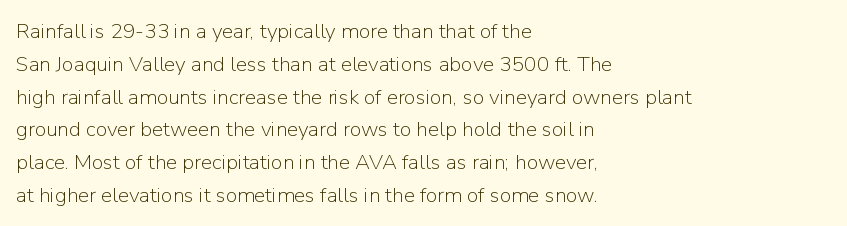
Q: Is the text bold? A: No.
Q: Is the text italic (slanted)? A: No, it is upright.
Q: Is the text underlined? A: No.
Q: How is the paragraph aligned? A: Left-aligned.
Q: Is the spacing between letters normal or unusually wide? A: Normal.
Q: Is the spacing between lines tight, normal or loose? A: Normal.
